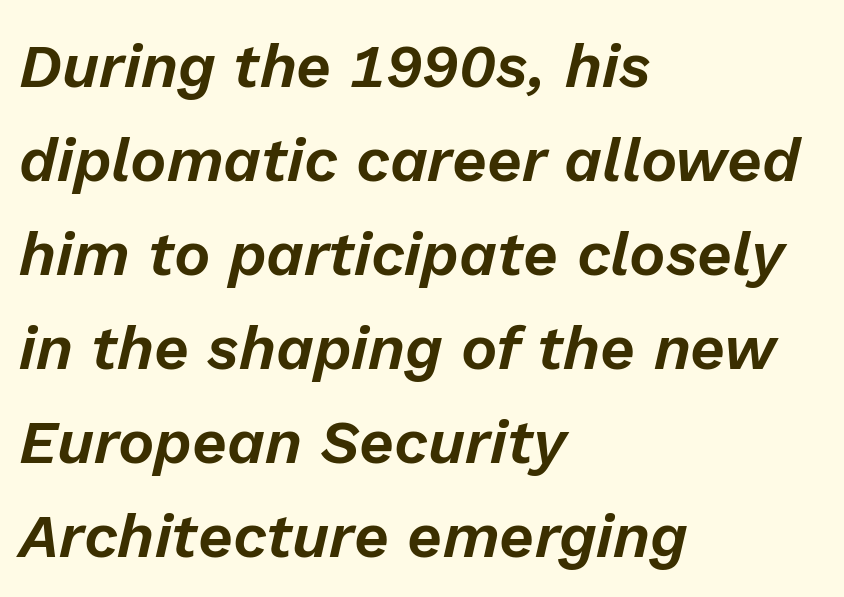
The passage shown is typed in a proportional face where columns would drift. The rows are spaced the way most documents space them. Tracking value appears to be zero — textbook default spacing. The paragraph has a hard left edge and a soft right edge. Quick note: italic.
